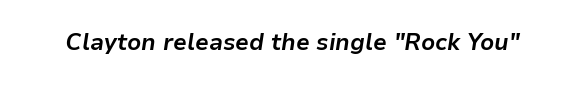
{"italic": "yes", "lean": "right", "slant_degrees": 9, "bold": "yes", "underline": "no", "letter_spacing": "normal", "letter_spacing_em": 0.0, "glyph_px": 23}
